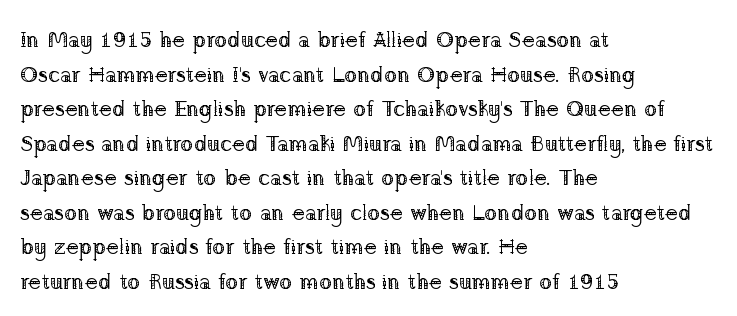
Which margin do the lines hug? The left one — the right edge is uneven. This is roman type, the default non-slanted kind. Summary of vertical rhythm: regular, with standard interline spacing. These glyphs show unthickened strokes, regular width or finer. The rendering keeps characters at their native spacing. The gap between lines stays unmarked.
